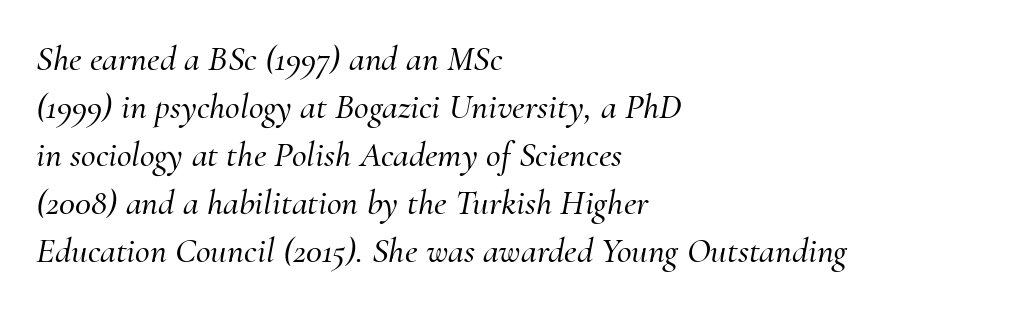
The image shows 36 px serif type, italic (leaning right); set left-aligned, normal line spacing (1.33x), normal letter spacing, not underlined; medium stroke contrast and a small x-height.
